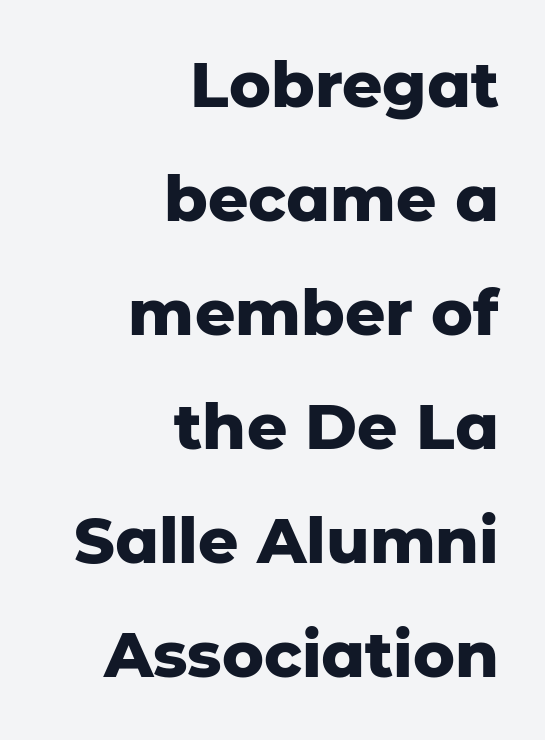
Think of a printed novel: that variable character pitch is what you see here. The paragraph has a hard right edge and a soft left edge. Check under the words: just untouched page. These lines keep a tight, regular rhythm from letter to letter. The rendering shows plain stroke endings on the letterforms — a sans-serif design.
